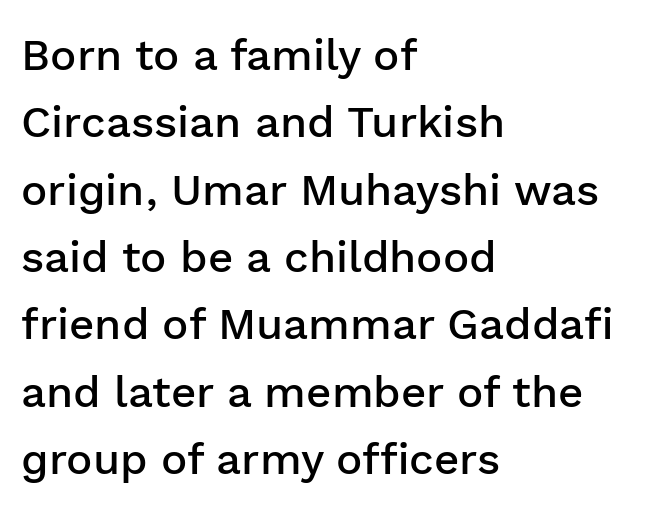
The image shows 44 px semibold sans-serif type, upright; set left-aligned, normal line spacing (1.53x), normal letter spacing, not underlined; low stroke contrast and a medium x-height.
